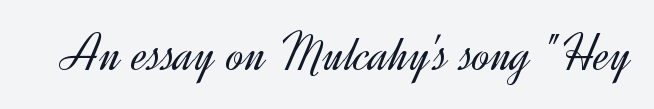
Q: Is the text bold? A: No.
Q: Is the text italic (slanted)? A: Yes.
Q: Is the typeface a serif or a sans-serif typeface? A: Sans-serif.
Q: Is the text underlined? A: No.
Q: Is the spacing between letters normal or unusually wide? A: Normal.
Q: Width (condensed, normal, or wide)? A: Normal.
Q: x-height? A: Small.
Q: Monospaced? A: No.
